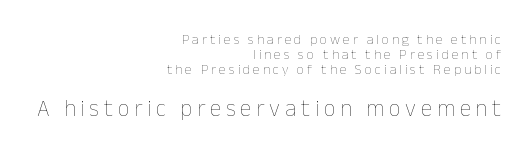
These lines huddle together more closely than default settings would place them. Ink coverage per letter is moderate at most. Someone cranked the tracking dial way up on this one. The passage shown begins with its smaller block and ends with its larger one. Rendered with straight, roman letterforms. A clean baseline with only descenders dipping below it.
